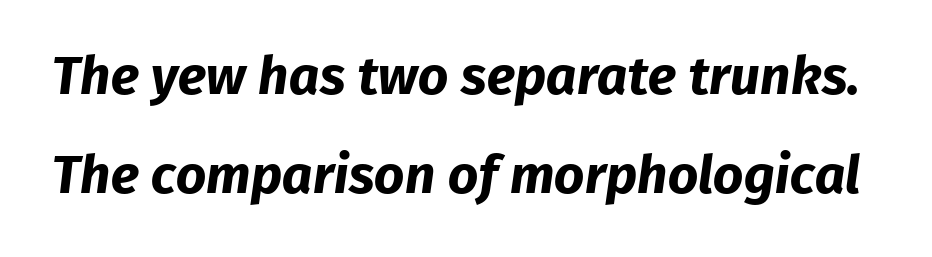
{"serif": "no", "bold": "yes", "weight": "bold", "width": "normal", "stroke_contrast": "low", "x_height": "medium", "monospaced": "no", "underline": "no", "line_spacing_ratio": 1.86, "letter_spacing": "normal", "letter_spacing_em": 0.0, "glyph_px": 53}
